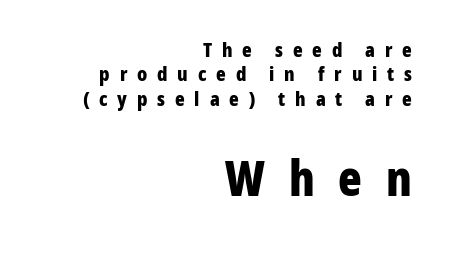
Q: Is the text bold? A: Yes.
Q: Is the text italic (slanted)? A: No, it is upright.
Q: Is the typeface a serif or a sans-serif typeface? A: Sans-serif.
Q: Is the text underlined? A: No.
Q: How is the paragraph aligned? A: Right-aligned.
Q: Is the spacing between letters normal or unusually wide? A: Unusually wide.
Q: Which block of text is set in a larger size, the first (top) or the second (bottom)? A: The second (bottom) one.
Q: Width (condensed, normal, or wide)? A: Condensed.
Q: Stroke contrast? A: Low.
Q: x-height? A: Medium.
Q: Monospaced? A: No.
